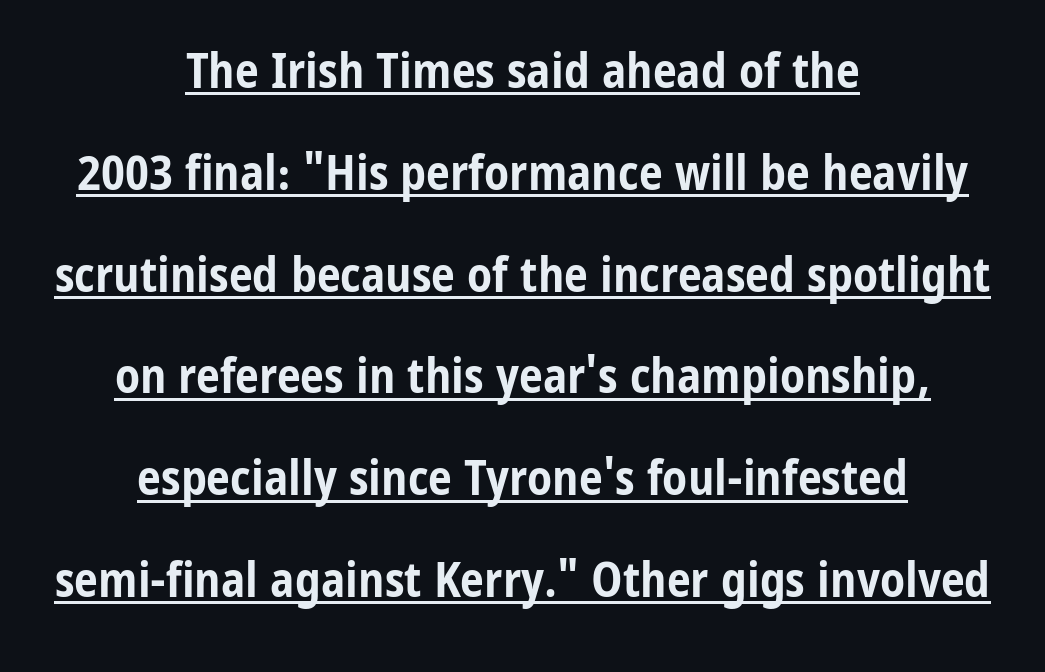
The image shows 48 px bold, condensed sans-serif type, upright; set centered, loose line spacing (2.12x), normal letter spacing, underlined; low stroke contrast and a medium x-height.
